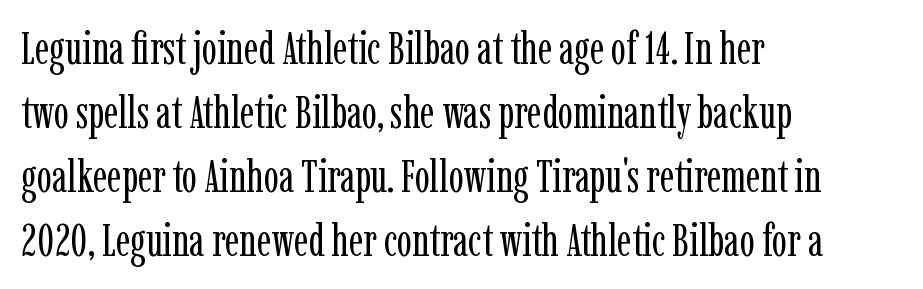
Q: Is the text bold? A: No.
Q: Is the text italic (slanted)? A: No, it is upright.
Q: Is the typeface a serif or a sans-serif typeface? A: Serif.
Q: Is the text underlined? A: No.
Q: How is the paragraph aligned? A: Left-aligned.
Q: Is the spacing between letters normal or unusually wide? A: Normal.
Q: Is the spacing between lines tight, normal or loose? A: Normal.
Q: Width (condensed, normal, or wide)? A: Condensed.
Q: Stroke contrast? A: Low.
Q: x-height? A: Medium.
Q: Monospaced? A: No.
